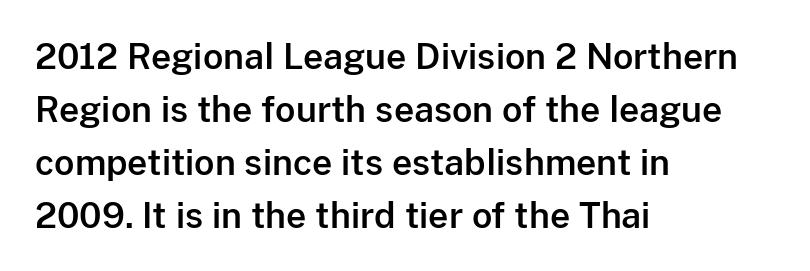
Q: Is the text italic (slanted)? A: No, it is upright.
Q: Is the typeface a serif or a sans-serif typeface? A: Sans-serif.
Q: Is the text underlined? A: No.
Q: How is the paragraph aligned? A: Left-aligned.
Q: Is the spacing between letters normal or unusually wide? A: Normal.
Q: Is the spacing between lines tight, normal or loose? A: Normal.
Q: Width (condensed, normal, or wide)? A: Normal.
Q: Stroke contrast? A: Low.
Q: x-height? A: Medium.
Q: Monospaced? A: No.
